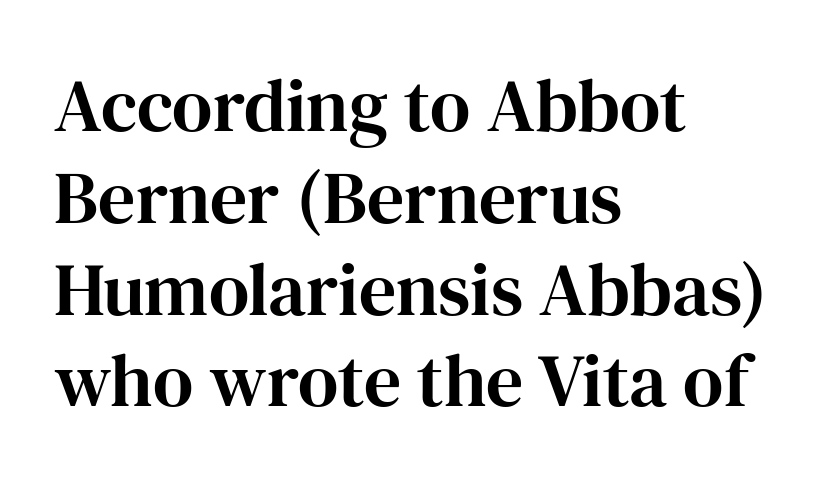
Q: Is the text italic (slanted)? A: No, it is upright.
Q: Is the typeface a serif or a sans-serif typeface? A: Serif.
Q: Is the text underlined? A: No.
Q: How is the paragraph aligned? A: Left-aligned.
Q: Is the spacing between letters normal or unusually wide? A: Normal.
Q: Width (condensed, normal, or wide)? A: Normal.
Q: Stroke contrast? A: High.
Q: x-height? A: Medium.
Q: Monospaced? A: No.
